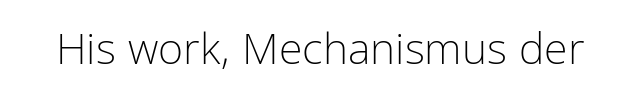
{"serif": "no", "italic": "no", "bold": "no", "weight": "light", "width": "condensed", "stroke_contrast": "low", "x_height": "medium", "monospaced": "no", "underline": "no", "letter_spacing": "normal", "letter_spacing_em": 0.0, "glyph_px": 43}
